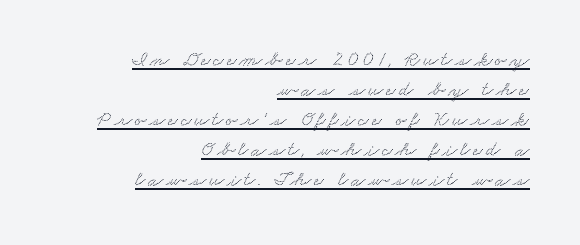
The image shows 21 px text type; set right-aligned, normal line spacing (1.43x), underlined.
